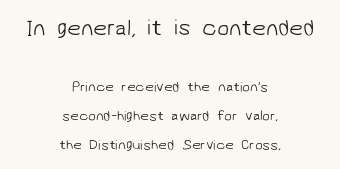
{"bold": "no", "underline": "no", "align": "center", "line_spacing": "loose", "line_spacing_ratio": 2.04, "letter_spacing": "normal", "letter_spacing_em": 0.0, "larger_block": "first", "size_ratio": 1.57, "glyph_px": 22}
